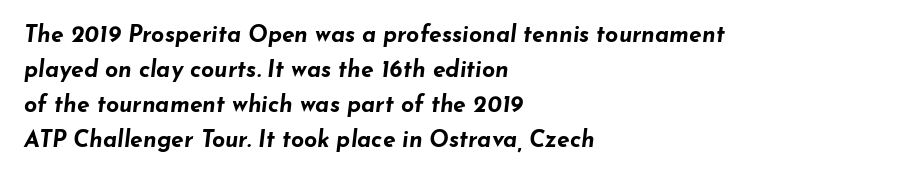
{"italic": "yes", "lean": "right", "slant_degrees": 7, "bold": "yes", "underline": "no", "align": "left", "line_spacing": "normal", "line_spacing_ratio": 1.52, "letter_spacing": "normal", "letter_spacing_em": 0.0, "glyph_px": 23}
